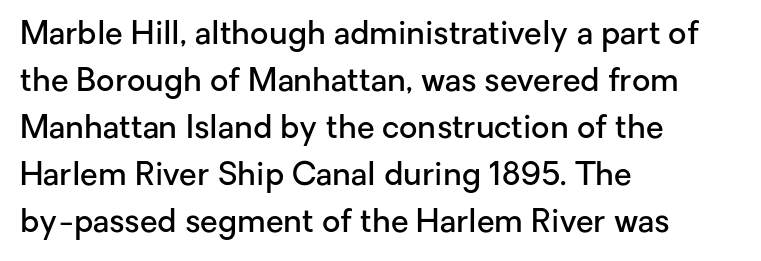
Q: Is the text bold? A: Semi-bold.
Q: Is the text italic (slanted)? A: No, it is upright.
Q: Is the typeface a serif or a sans-serif typeface? A: Sans-serif.
Q: Is the text underlined? A: No.
Q: How is the paragraph aligned? A: Left-aligned.
Q: Is the spacing between letters normal or unusually wide? A: Normal.
Q: Is the spacing between lines tight, normal or loose? A: Normal.
Q: Width (condensed, normal, or wide)? A: Normal.
Q: Stroke contrast? A: Low.
Q: x-height? A: Medium.
Q: Monospaced? A: No.
